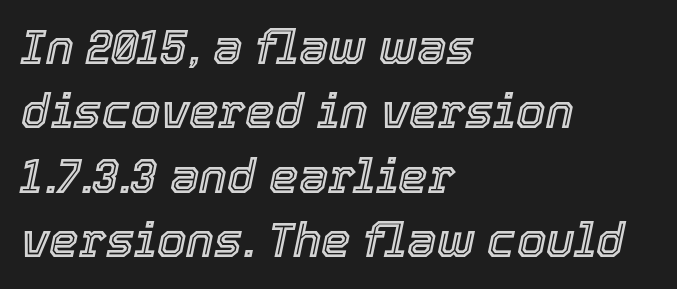
{"italic": "yes", "lean": "right", "slant_degrees": 12, "width": "normal", "x_height": "medium", "monospaced": "no", "underline": "no", "align": "left", "line_spacing": "normal", "line_spacing_ratio": 1.37, "letter_spacing": "normal", "letter_spacing_em": 0.0, "glyph_px": 47}
